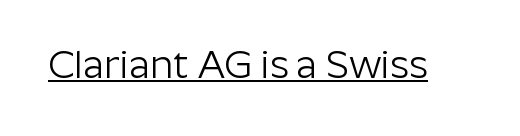
Q: Is the text bold? A: No.
Q: Is the text italic (slanted)? A: No, it is upright.
Q: Is the typeface a serif or a sans-serif typeface? A: Sans-serif.
Q: Is the text underlined? A: Yes.
Q: Is the spacing between letters normal or unusually wide? A: Normal.
Q: Width (condensed, normal, or wide)? A: Normal.
Q: Stroke contrast? A: Low.
Q: x-height? A: Medium.
Q: Monospaced? A: No.
